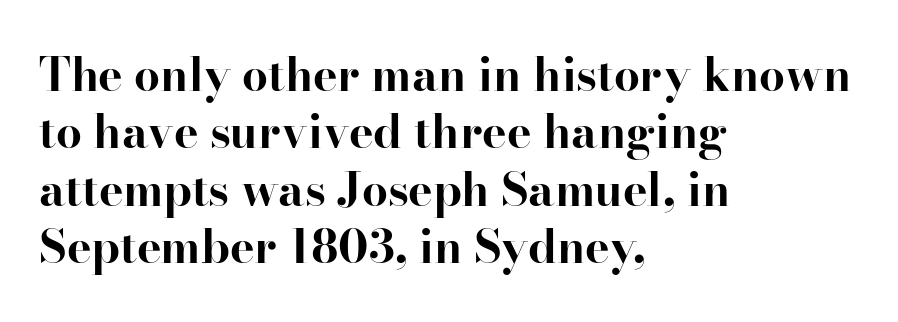
Proportional: the letters do not fall into vertical columns. Tall strokes in this sample are plumb rather than angled. The gap between lines stays unmarked. Set as a true bold cut, around the 700 mark.
